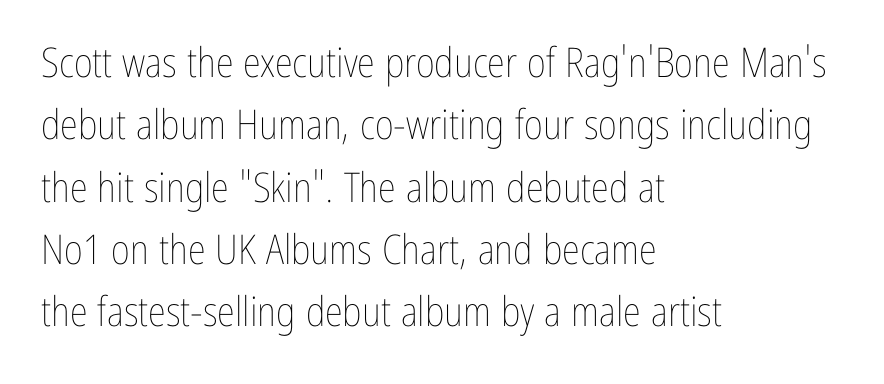
The image shows 41 px thin, condensed type, upright; set left-aligned, normal line spacing (1.52x), normal letter spacing, not underlined; low stroke contrast and a medium x-height.
